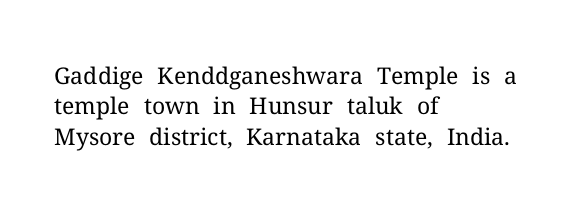
The space directly below the letters is spotless. Caption: standard tracking, unaltered. Vertically, the passage feels balanced, rows spaced as you'd expect. Does the lettering tilt? It doesn't — this is upright.
